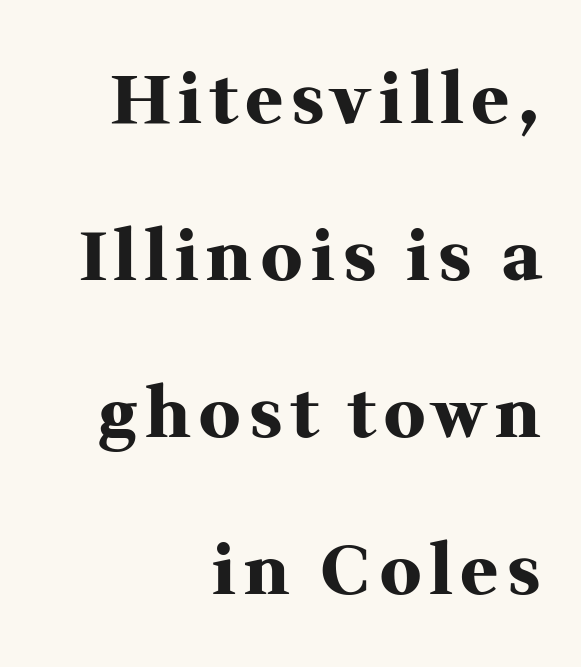
The text was rendered using a seriffed face with decorative stroke endings. Do the letters lean? They stand straight. The designer dialed line spacing up above the default. Do the characters align in a grid? No, the font is proportional. The letters are bold, with thick, heavy strokes. Honestly, there is no underline to notice here at all.
